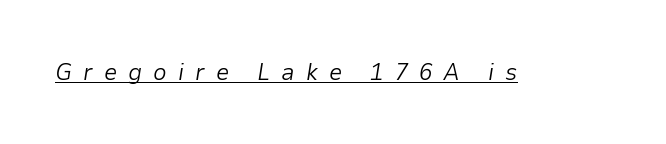
{"italic": "yes", "lean": "right", "slant_degrees": 9, "bold": "no", "underline": "yes", "letter_spacing": "wide", "letter_spacing_em": 0.46, "glyph_px": 24}
